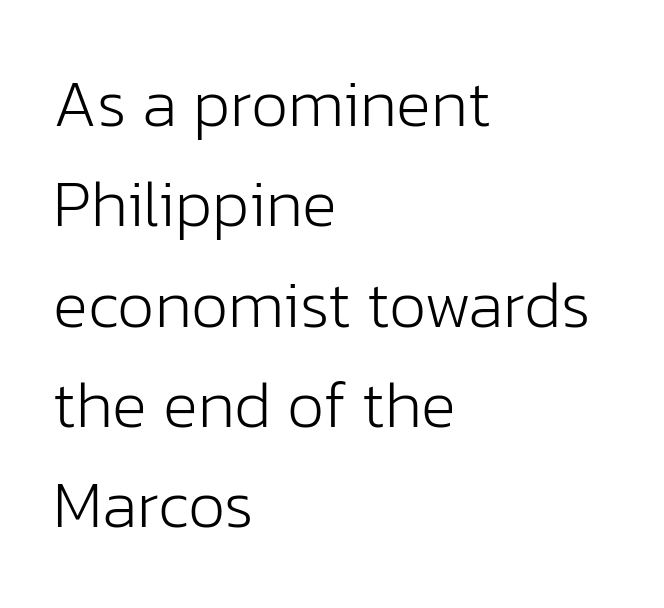
The image shows 66 px light sans-serif type, upright; set left-aligned, normal line spacing (1.52x), normal letter spacing, not underlined; low stroke contrast and a medium x-height.
